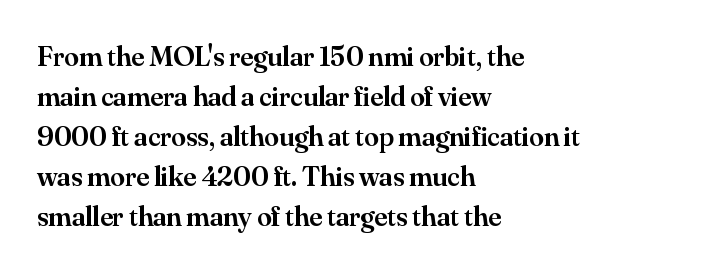
{"serif": "yes", "italic": "no", "bold": "semi", "weight": "semibold", "width": "normal", "stroke_contrast": "medium", "x_height": "small", "monospaced": "no", "underline": "no", "align": "left", "line_spacing": "normal", "line_spacing_ratio": 1.38, "letter_spacing": "normal", "letter_spacing_em": 0.0, "glyph_px": 29}
